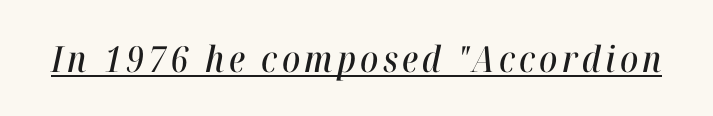
{"italic": "yes", "lean": "right", "slant_degrees": 12, "width": "condensed", "stroke_contrast": "high", "x_height": "medium", "monospaced": "no", "underline": "yes", "glyph_px": 36}
